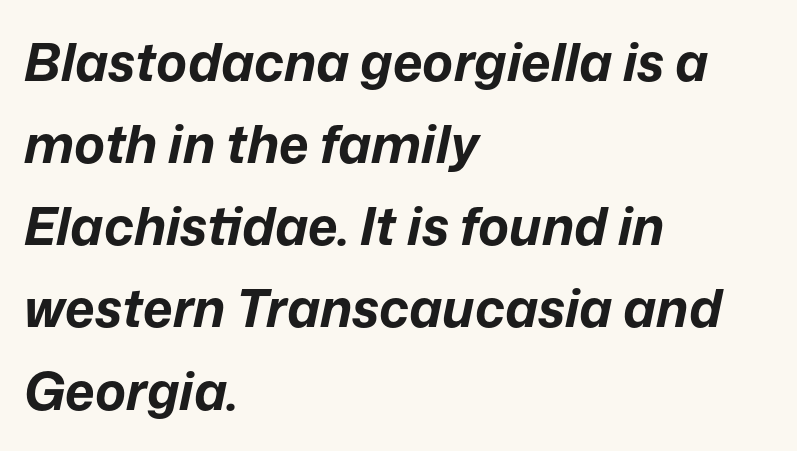
Q: Is the text bold? A: Yes.
Q: Is the text italic (slanted)? A: Yes, it leans right by about 12 degrees.
Q: Is the text underlined? A: No.
Q: How is the paragraph aligned? A: Left-aligned.
Q: Is the spacing between letters normal or unusually wide? A: Normal.
Q: Is the spacing between lines tight, normal or loose? A: Normal.
Q: Width (condensed, normal, or wide)? A: Normal.
Q: Stroke contrast? A: Low.
Q: x-height? A: Medium.
Q: Monospaced? A: No.
